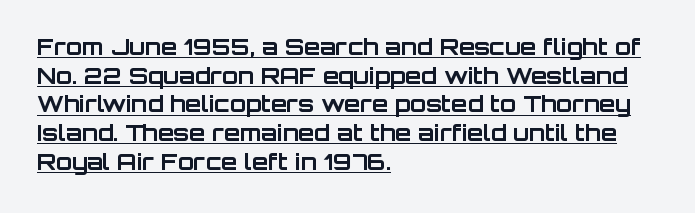
A student would call this left alignment; a typographer would say flush left, rag right. Strokes here are thick enough to call this a true bold. A normal amount of white space separates one row of letters from the next. The passage shown has conventional tracking throughout. In terms of posture, this sample is upright.
